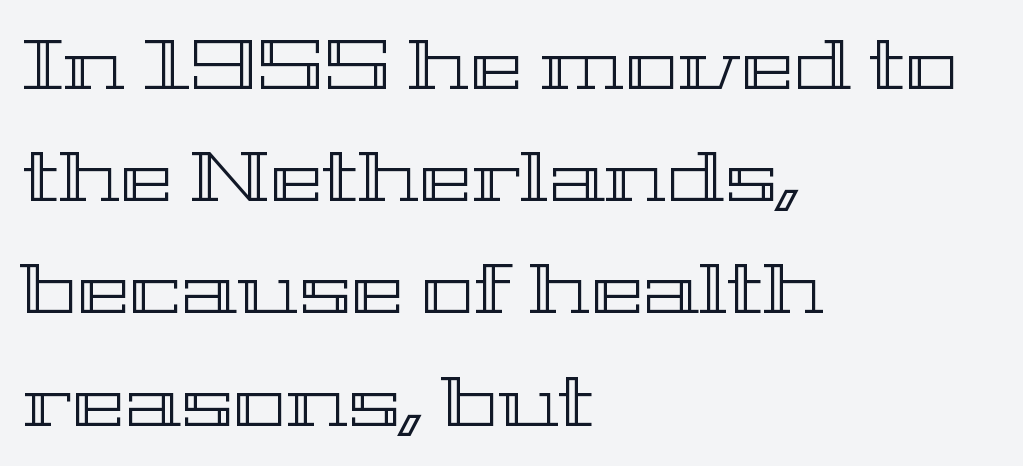
Q: Is the text italic (slanted)? A: No, it is upright.
Q: Is the text underlined? A: No.
Q: How is the paragraph aligned? A: Left-aligned.
Q: Is the spacing between letters normal or unusually wide? A: Normal.
Q: Is the spacing between lines tight, normal or loose? A: Normal.
Q: Width (condensed, normal, or wide)? A: Wide.
Q: x-height? A: Medium.
Q: Monospaced? A: No.
